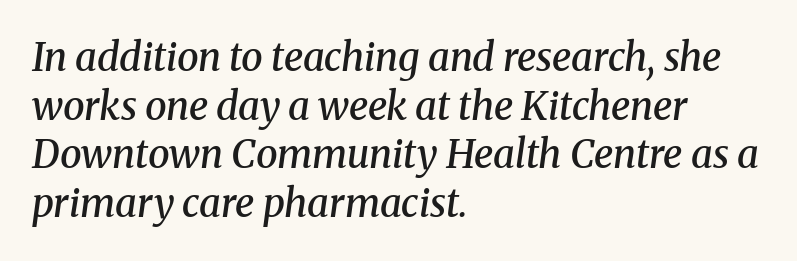
Do the characters align in a grid? No, the font is proportional. The glyphs are unaccompanied by any horizontal stroke below them. Each glyph is drawn with semibold strokes, heavier than normal yet not fully bold. Regarding serifs, this sample has them. There is no visible air inserted between adjacent glyphs. In CSS terms this would be text-align: left.
